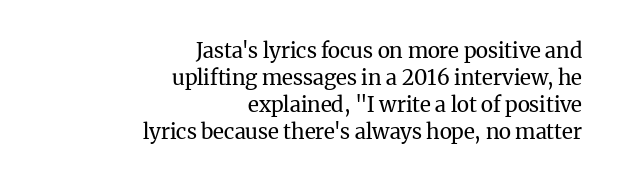
{"italic": "no", "bold": "no", "underline": "no", "align": "right", "line_spacing": "normal", "line_spacing_ratio": 1.29, "letter_spacing": "normal", "letter_spacing_em": 0.0, "glyph_px": 21}
